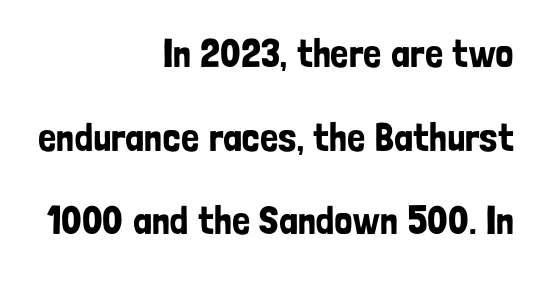
Q: Is the text italic (slanted)? A: No, it is upright.
Q: Is the typeface a serif or a sans-serif typeface? A: Sans-serif.
Q: Is the text underlined? A: No.
Q: How is the paragraph aligned? A: Right-aligned.
Q: Is the spacing between letters normal or unusually wide? A: Normal.
Q: Is the spacing between lines tight, normal or loose? A: Loose.
Q: Width (condensed, normal, or wide)? A: Condensed.
Q: Stroke contrast? A: Low.
Q: x-height? A: Medium.
Q: Monospaced? A: No.
